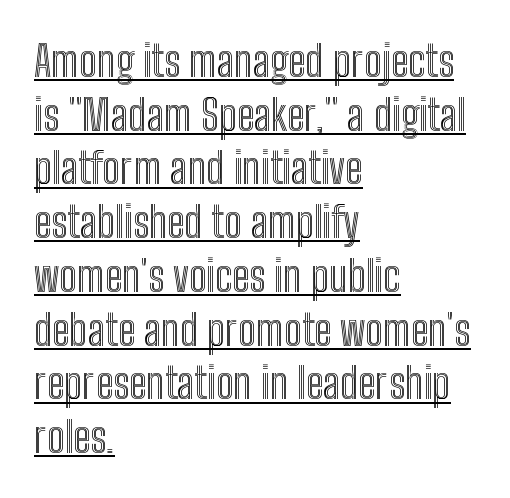
The image shows 43 px condensed type, upright; set left-aligned, normal line spacing (1.25x), normal letter spacing, underlined; a medium x-height.
